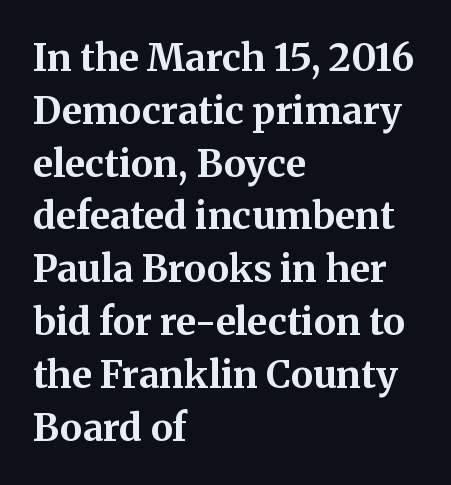
Q: Is the text bold? A: Yes.
Q: Is the text italic (slanted)? A: No, it is upright.
Q: Is the typeface a serif or a sans-serif typeface? A: Serif.
Q: Is the text underlined? A: No.
Q: How is the paragraph aligned? A: Left-aligned.
Q: Is the spacing between letters normal or unusually wide? A: Normal.
Q: Is the spacing between lines tight, normal or loose? A: Normal.
Q: Width (condensed, normal, or wide)? A: Normal.
Q: Stroke contrast? A: Medium.
Q: x-height? A: Medium.
Q: Monospaced? A: No.
